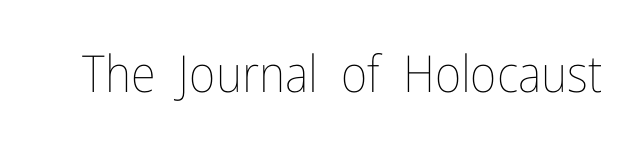
Q: Is the text bold? A: No.
Q: Is the text italic (slanted)? A: No, it is upright.
Q: Is the text underlined? A: No.
Q: Is the spacing between letters normal or unusually wide? A: Normal.
Q: Width (condensed, normal, or wide)? A: Condensed.
Q: Stroke contrast? A: Low.
Q: x-height? A: Medium.
Q: Monospaced? A: No.
